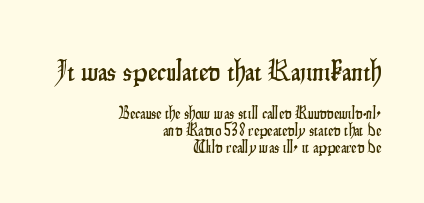
Short note: letters normally spaced. Varying glyph widths throughout — classic text-font behaviour. I'd call this a sans setting — the letters go barefoot. Letters rest on an invisible, unmarked baseline.
